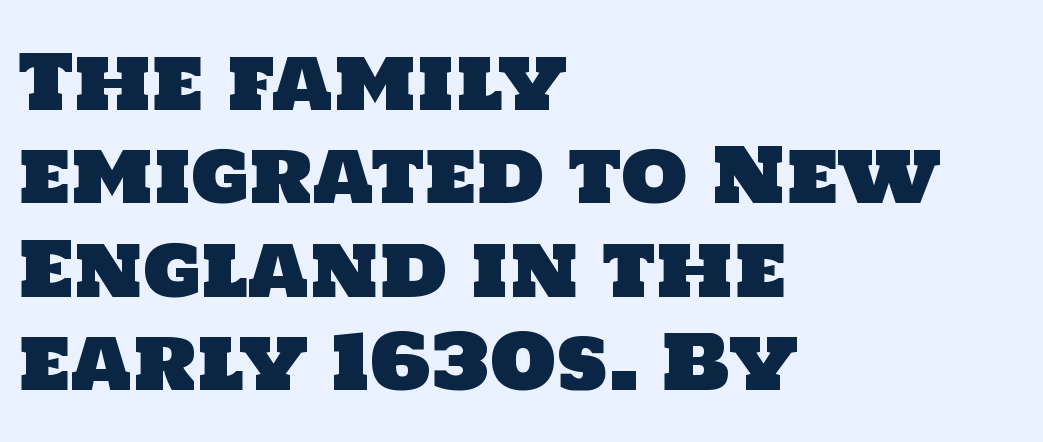
{"serif": "no", "width": "normal", "stroke_contrast": "low", "x_height": "large", "monospaced": "no", "underline": "no", "align": "left", "line_spacing_ratio": 1.23, "letter_spacing": "normal", "letter_spacing_em": 0.0, "glyph_px": 76}
